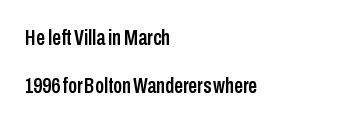
Q: Is the text italic (slanted)? A: No, it is upright.
Q: Is the text underlined? A: No.
Q: How is the paragraph aligned? A: Left-aligned.
Q: Is the spacing between letters normal or unusually wide? A: Normal.
Q: Is the spacing between lines tight, normal or loose? A: Loose.
